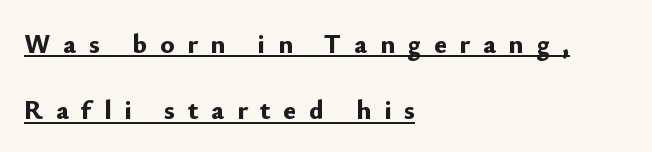
The image shows 27 px bold type, upright; set left-aligned, loose line spacing (2.46x), unusually wide letter spacing (+0.47 em), underlined.
